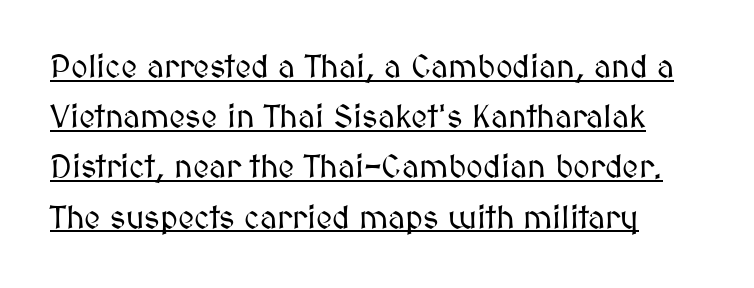
The image shows 32 px text type, upright; set normal line spacing (1.57x), normal letter spacing, underlined; medium stroke contrast and a medium x-height.
